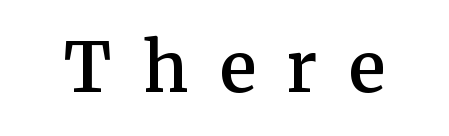
Short note: letters widely spaced. Heft: intermediate — a semibold. Small tapered or slab feet sit at the stroke ends, so this counts as serif. The glyphs are unaccompanied by any horizontal stroke below them. The letters advance in unequal steps, a hallmark of proportional type.
